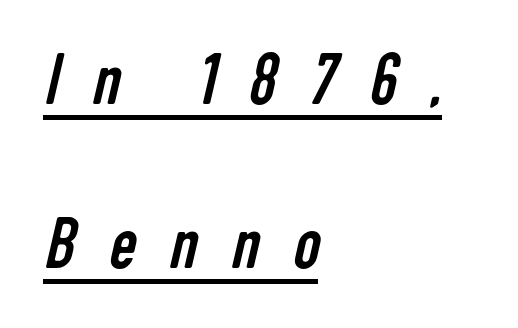
The rendering uses a large line-height, opening up the rows. The tracking jumps out immediately: characters are airy and widely separated. Is this a fixed-width face? No — the glyphs have proportional, varying widths. The text was rendered using a sans face with plain stroke endings. This is underlined copy, the kind a proofreader might mark for attention.
